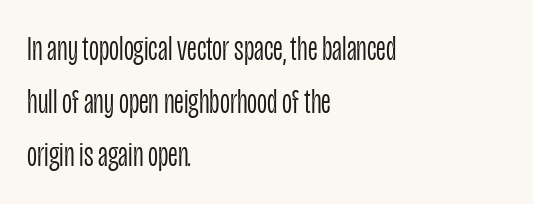
The image shows 35 px light, condensed sans-serif type, upright; set left-aligned, normal line spacing (1.52x), normal letter spacing, not underlined; low stroke contrast and a large x-height.
